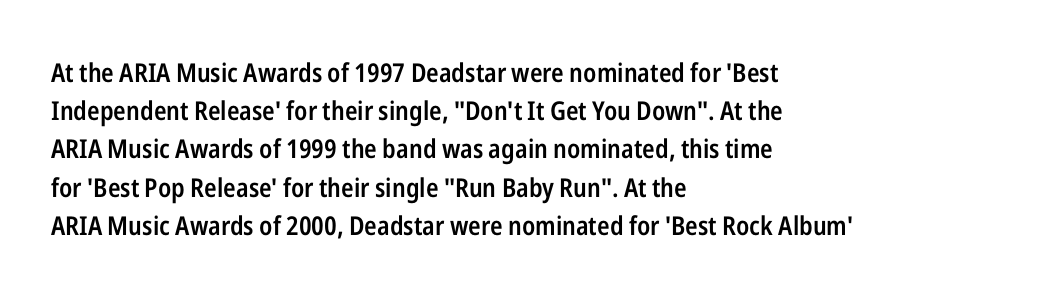
These lines keep a tight, regular rhythm from letter to letter. The rag falls on the right side of this text block. Glance below the letters and you will spot only blank space. Interline gaps are of average width in this sample.
